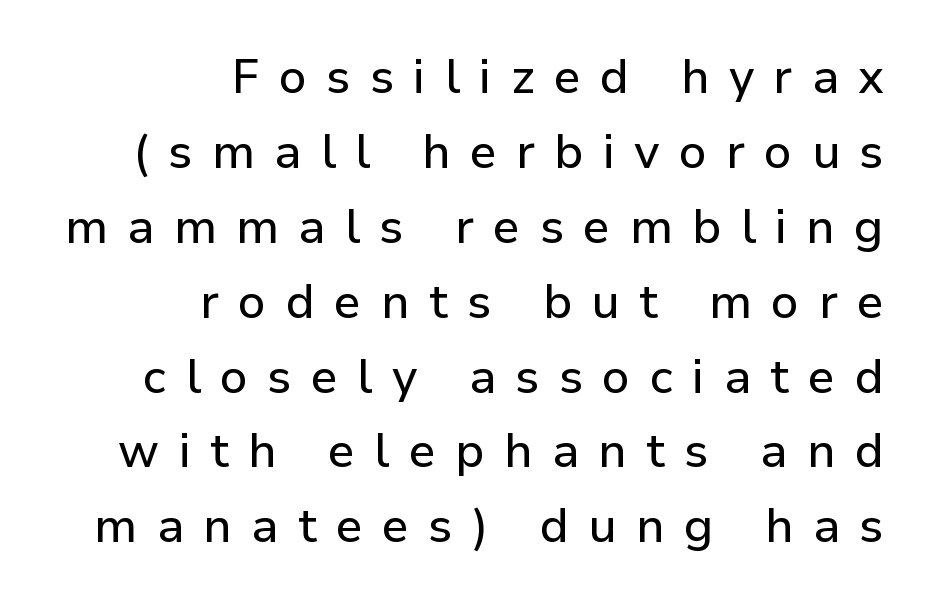
The image shows 48 px sans-serif type, upright; set right-aligned, normal line spacing (1.56x), unusually wide letter spacing (+0.4 em), not underlined; low stroke contrast and a medium x-height.
